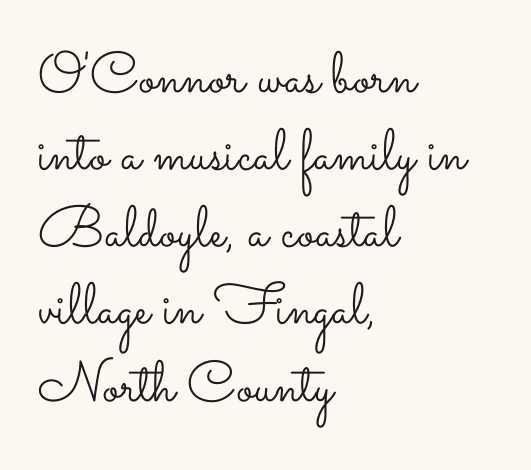
Q: Is the text bold? A: No.
Q: Is the text italic (slanted)? A: Yes.
Q: Is the text underlined? A: No.
Q: How is the paragraph aligned? A: Left-aligned.
Q: Is the spacing between letters normal or unusually wide? A: Normal.
Q: Is the spacing between lines tight, normal or loose? A: Normal.
Q: Width (condensed, normal, or wide)? A: Wide.
Q: Stroke contrast? A: Low.
Q: x-height? A: Small.
Q: Monospaced? A: No.
